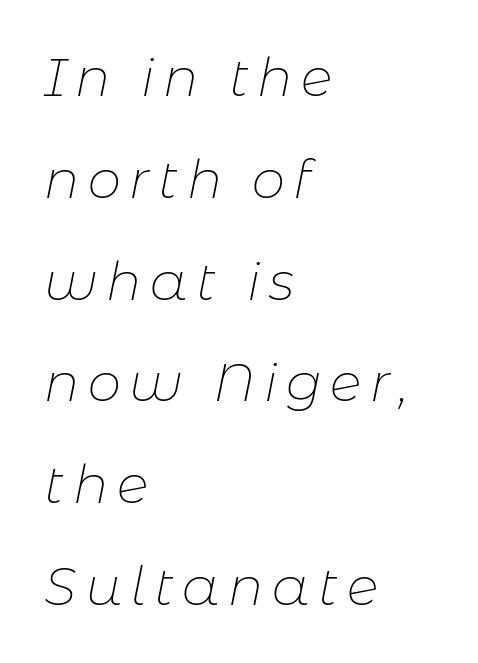
The image shows 53 px thin type, italic (leaning right); set left-aligned, loose line spacing (1.92x), not underlined; low stroke contrast and a medium x-height.
